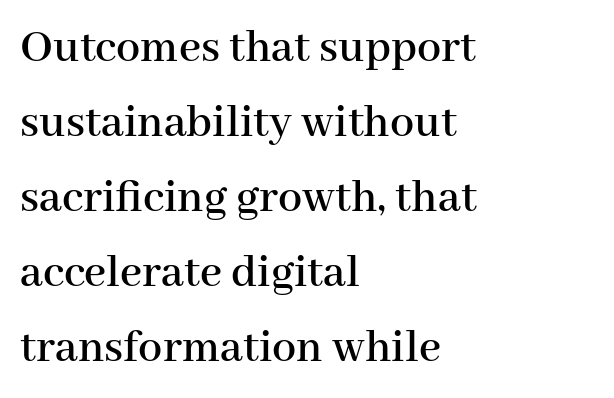
The image shows 48 px serif type, upright; set left-aligned, normal line spacing (1.56x), normal letter spacing, not underlined; high stroke contrast and a medium x-height.
